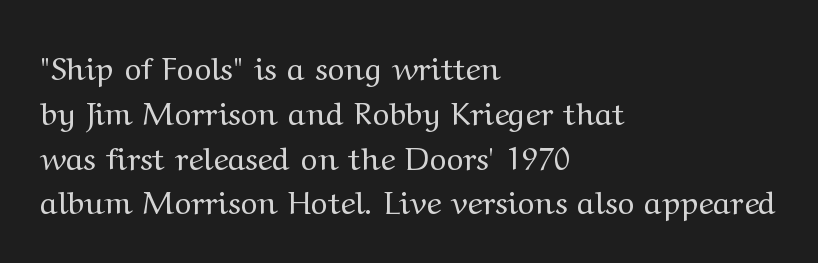
The image shows 32 px regular-weight, wide serif type, upright; set left-aligned, normal line spacing (1.4x), normal letter spacing, not underlined; medium stroke contrast and a medium x-height.
